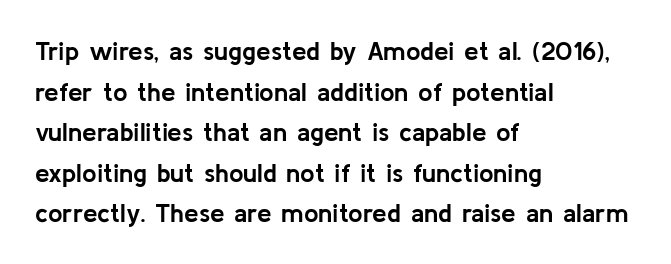
{"italic": "no", "bold": "yes", "underline": "no", "align": "left", "line_spacing": "normal", "line_spacing_ratio": 1.56, "letter_spacing": "normal", "letter_spacing_em": 0.0, "glyph_px": 26}
